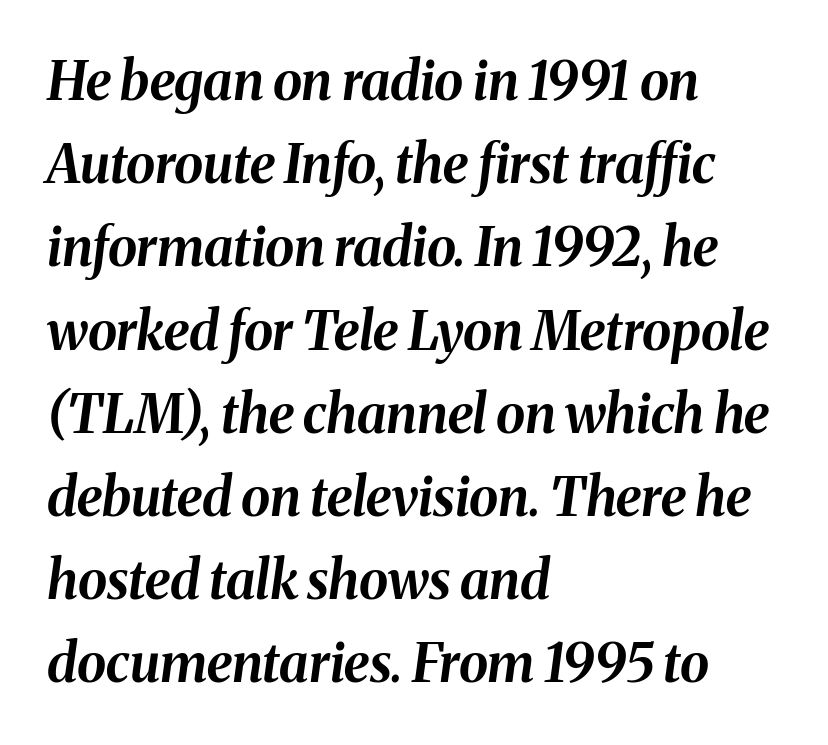
Q: Is the text bold? A: Yes.
Q: Is the text italic (slanted)? A: Yes, it leans right by about 8 degrees.
Q: Is the text underlined? A: No.
Q: How is the paragraph aligned? A: Left-aligned.
Q: Is the spacing between letters normal or unusually wide? A: Normal.
Q: Is the spacing between lines tight, normal or loose? A: Normal.
Q: Width (condensed, normal, or wide)? A: Normal.
Q: Stroke contrast? A: Medium.
Q: x-height? A: Medium.
Q: Monospaced? A: No.
